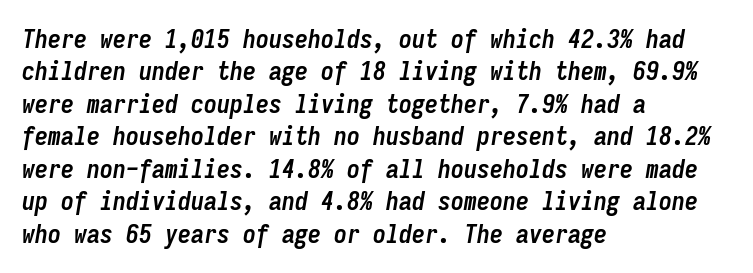
The font's italic variant was chosen for this text. You could call the tracking neutral — neither tight nor loose. The sample has been set heavy, in full bold. Reading down the block, your eye returns to a fixed left position each line. Interline gaps are of average width in this sample. The foot of each line stays bare and open.
